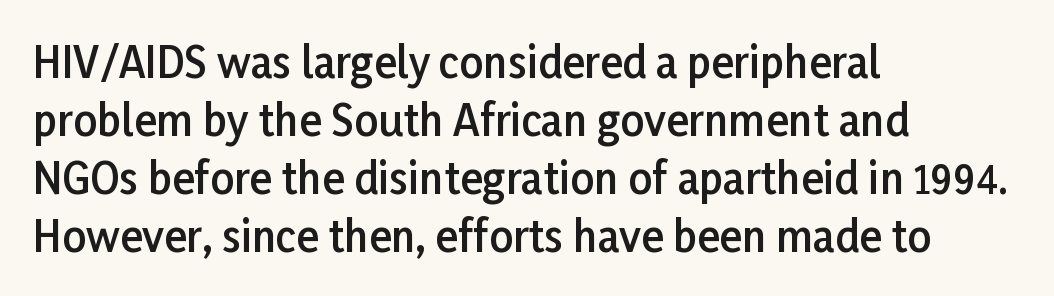
The image shows 42 px semibold sans-serif type, upright; set left-aligned, normal line spacing (1.38x), normal letter spacing, not underlined; low stroke contrast and a medium x-height.
